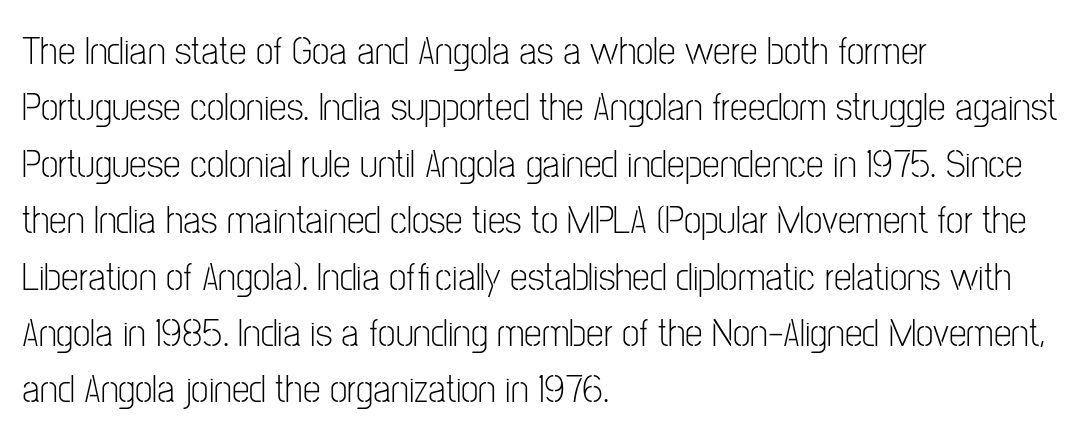
Is the letter spacing exaggerated? No — it looks like the ordinary default. Every row of glyphs begins at an identical x-position on the left. The characters are drawn with everyday or finer stroke widths. Designer's note — italics off, roman on.
